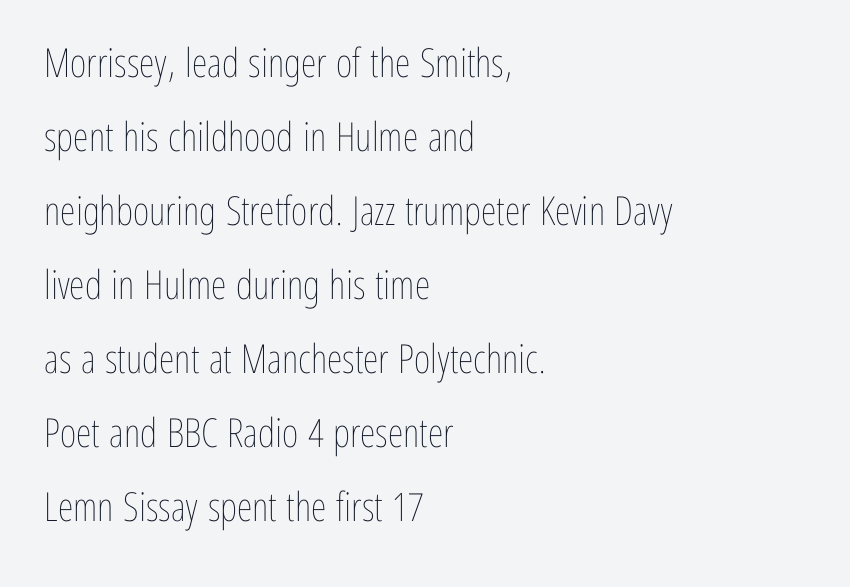
{"italic": "no", "bold": "no", "weight": "thin", "width": "condensed", "stroke_contrast": "low", "x_height": "medium", "monospaced": "no", "underline": "no", "align": "left", "line_spacing_ratio": 1.85, "letter_spacing": "normal", "letter_spacing_em": 0.0, "glyph_px": 40}
